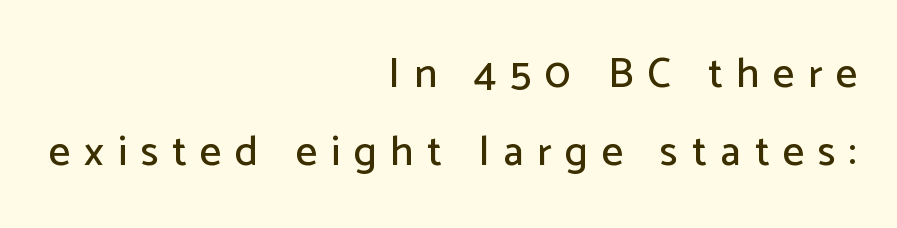
Q: Is the text italic (slanted)? A: No, it is upright.
Q: Is the typeface a serif or a sans-serif typeface? A: Sans-serif.
Q: Is the text underlined? A: No.
Q: How is the paragraph aligned? A: Right-aligned.
Q: Is the spacing between letters normal or unusually wide? A: Unusually wide.
Q: Width (condensed, normal, or wide)? A: Normal.
Q: Stroke contrast? A: Low.
Q: x-height? A: Medium.
Q: Monospaced? A: No.
